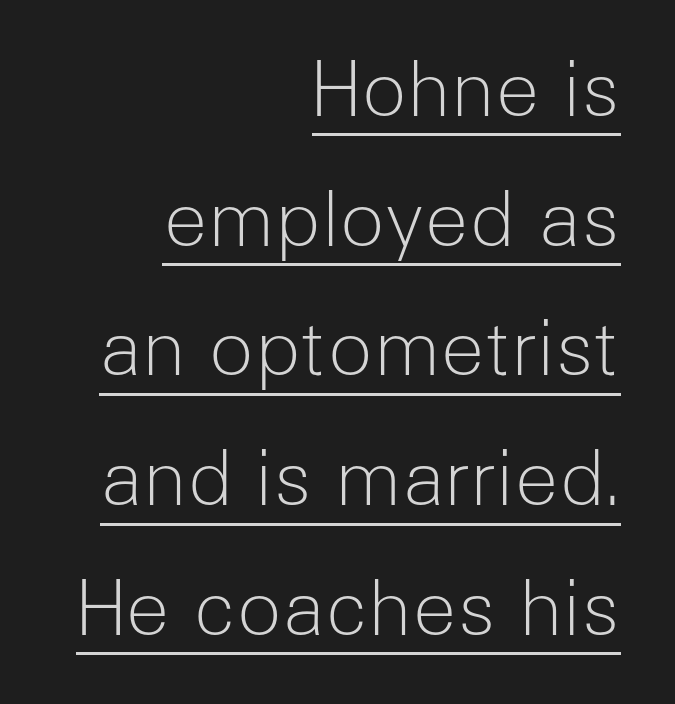
Q: Is the text bold? A: No.
Q: Is the text italic (slanted)? A: No, it is upright.
Q: Is the typeface a serif or a sans-serif typeface? A: Sans-serif.
Q: Is the text underlined? A: Yes.
Q: How is the paragraph aligned? A: Right-aligned.
Q: Is the spacing between letters normal or unusually wide? A: Normal.
Q: Width (condensed, normal, or wide)? A: Normal.
Q: Stroke contrast? A: Low.
Q: x-height? A: Medium.
Q: Monospaced? A: No.
